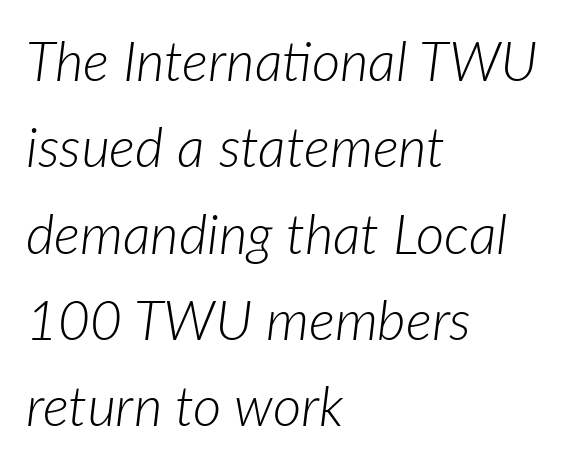
The image shows 55 px light type, italic (leaning right); set left-aligned, normal line spacing (1.57x), normal letter spacing, not underlined; low stroke contrast and a medium x-height.
